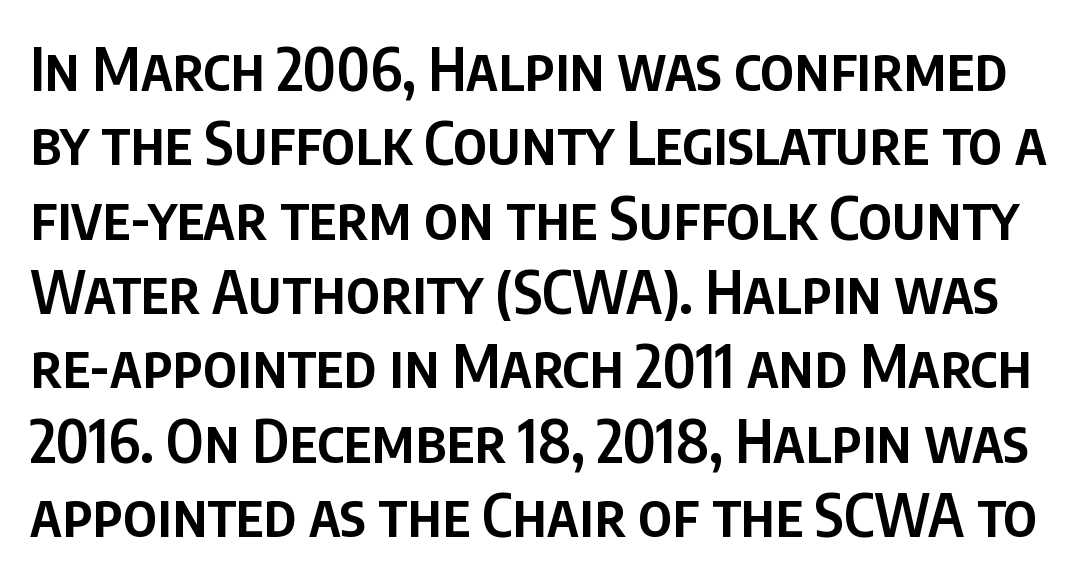
The image shows 59 px semibold, condensed sans-serif type, upright; set normal line spacing (1.26x), normal letter spacing, not underlined; low stroke contrast and a large x-height.
